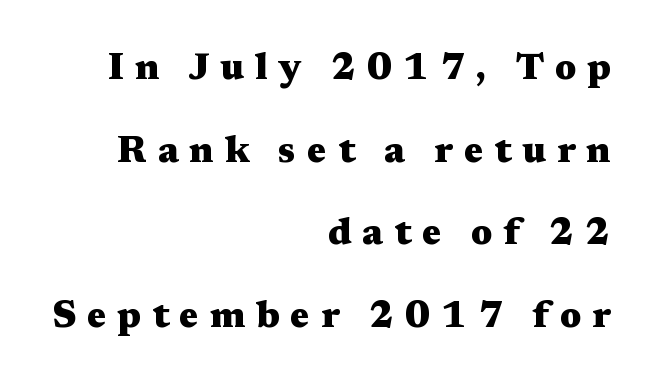
Q: Is the text bold? A: Yes.
Q: Is the text italic (slanted)? A: No, it is upright.
Q: Is the typeface a serif or a sans-serif typeface? A: Serif.
Q: Is the text underlined? A: No.
Q: How is the paragraph aligned? A: Right-aligned.
Q: Is the spacing between letters normal or unusually wide? A: Unusually wide.
Q: Is the spacing between lines tight, normal or loose? A: Loose.
Q: Width (condensed, normal, or wide)? A: Wide.
Q: Stroke contrast? A: Medium.
Q: x-height? A: Medium.
Q: Monospaced? A: No.
